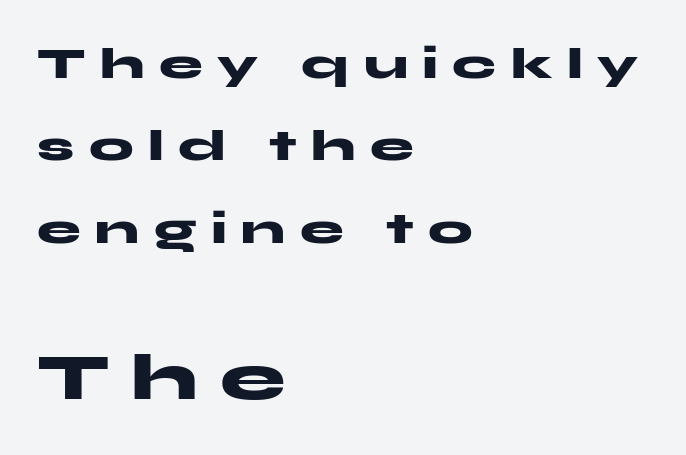
Q: Is the text bold? A: Yes.
Q: Is the text italic (slanted)? A: No, it is upright.
Q: Is the typeface a serif or a sans-serif typeface? A: Sans-serif.
Q: Is the text underlined? A: No.
Q: How is the paragraph aligned? A: Left-aligned.
Q: Is the spacing between letters normal or unusually wide? A: Unusually wide.
Q: Which block of text is set in a larger size, the first (top) or the second (bottom)? A: The second (bottom) one.
Q: Width (condensed, normal, or wide)? A: Wide.
Q: Stroke contrast? A: Medium.
Q: x-height? A: Medium.
Q: Monospaced? A: No.
